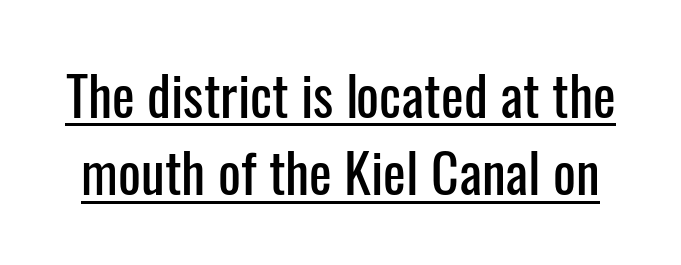
Q: Is the text italic (slanted)? A: No, it is upright.
Q: Is the typeface a serif or a sans-serif typeface? A: Sans-serif.
Q: Is the text underlined? A: Yes.
Q: Is the spacing between letters normal or unusually wide? A: Normal.
Q: Is the spacing between lines tight, normal or loose? A: Normal.
Q: Width (condensed, normal, or wide)? A: Condensed.
Q: Stroke contrast? A: Low.
Q: x-height? A: Medium.
Q: Monospaced? A: No.
